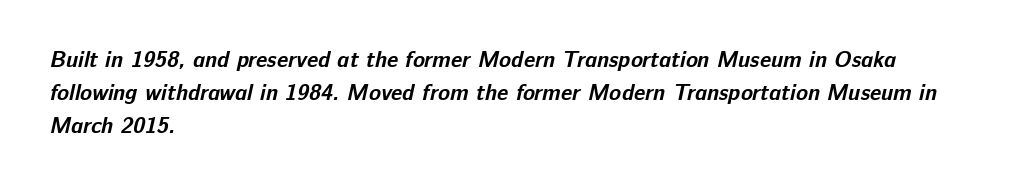
{"bold": "yes", "underline": "no", "align": "left", "line_spacing": "normal", "line_spacing_ratio": 1.51, "letter_spacing": "normal", "letter_spacing_em": 0.0, "glyph_px": 22}
